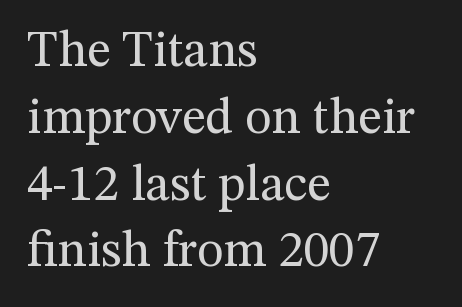
You could not count columns in this text — the font is proportionally spaced. One glance says typical: line gaps are just what's usual. The text was rendered using a seriffed face with decorative stroke endings. Casual observation: everything's shoved over to the left. Tracking value appears to be zero — textbook default spacing.
